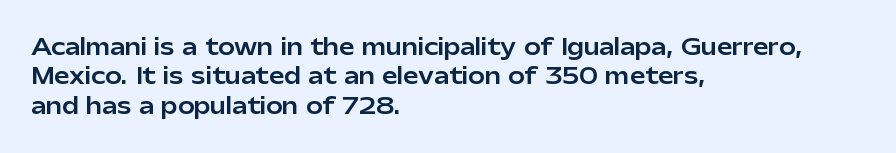
Reading down the block, your eye returns to a fixed left position each line. The type sits square on the baseline with zero lean. The space directly below the letters is spotless. Notice how descenders clear the ascenders below comfortably — that's standard leading. Each word holds together tightly as a unit, with standard inter-letter gaps.
